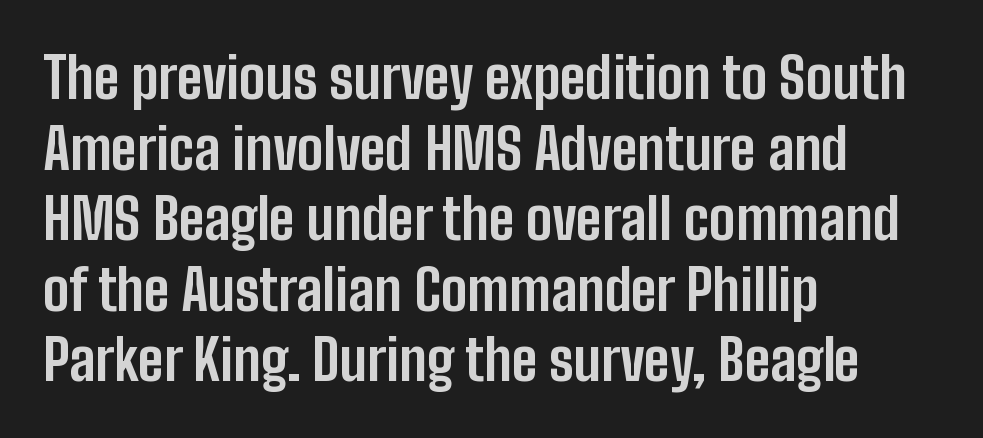
The image shows 56 px bold, condensed sans-serif type, upright; set left-aligned, normal line spacing (1.26x), normal letter spacing, not underlined; low stroke contrast and a medium x-height.
